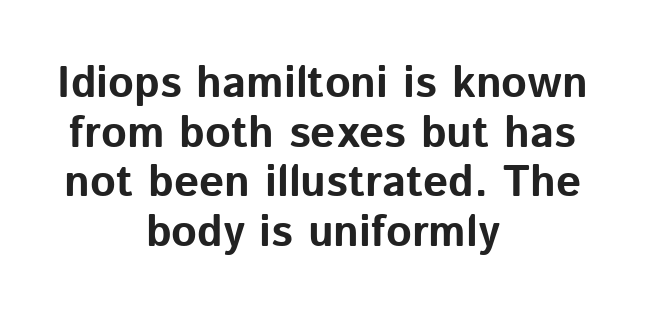
{"serif": "no", "italic": "no", "bold": "yes", "weight": "bold", "width": "normal", "stroke_contrast": "low", "x_height": "medium", "monospaced": "no", "underline": "no", "align": "center", "line_spacing": "tight", "line_spacing_ratio": 1.13, "letter_spacing": "normal", "letter_spacing_em": 0.0, "glyph_px": 44}
